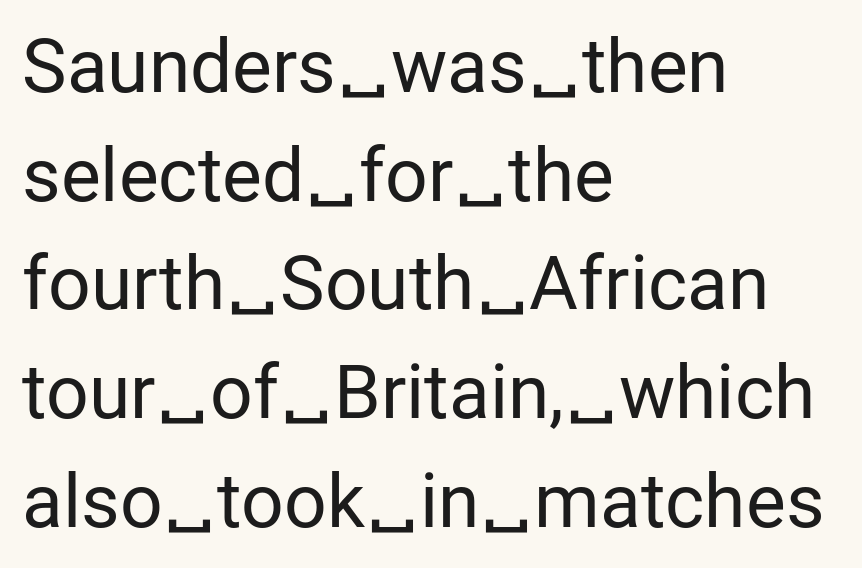
The image shows 75 px regular-weight sans-serif type, upright; set left-aligned, normal line spacing (1.45x), normal letter spacing, not underlined; low stroke contrast and a medium x-height.
